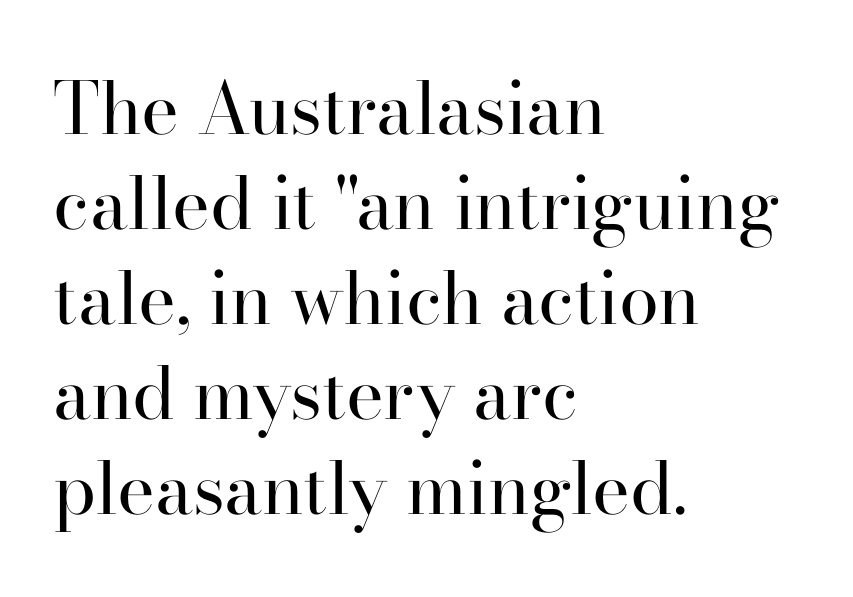
The image shows 72 px regular-weight serif type, upright; set left-aligned, normal line spacing (1.32x), normal letter spacing, not underlined; high stroke contrast and a small x-height.
